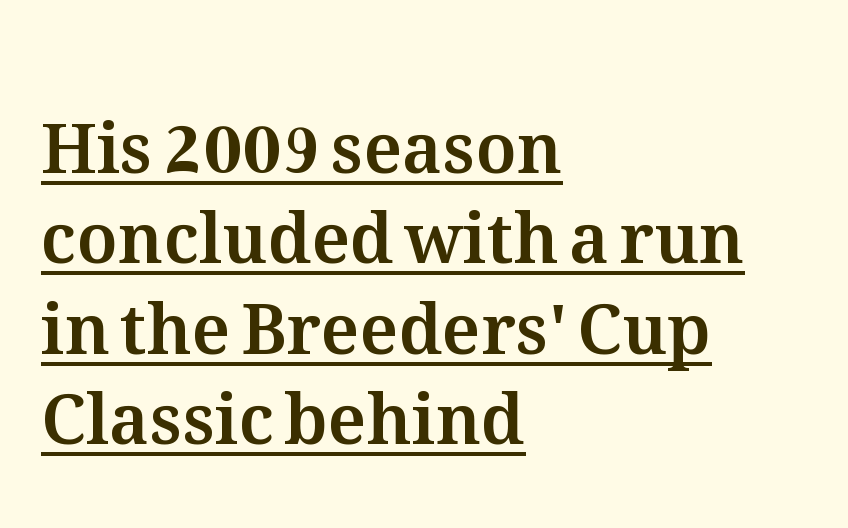
Q: Is the text italic (slanted)? A: No, it is upright.
Q: Is the text underlined? A: Yes.
Q: How is the paragraph aligned? A: Left-aligned.
Q: Is the spacing between letters normal or unusually wide? A: Normal.
Q: Is the spacing between lines tight, normal or loose? A: Normal.
Q: Width (condensed, normal, or wide)? A: Normal.
Q: Stroke contrast? A: Medium.
Q: x-height? A: Medium.
Q: Monospaced? A: No.
